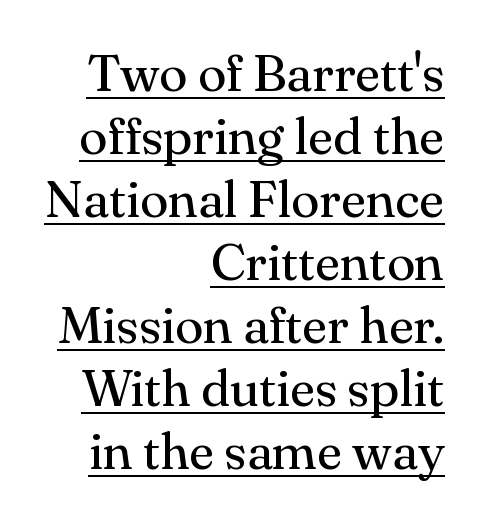
{"serif": "yes", "italic": "no", "bold": "no", "weight": "regular", "width": "normal", "stroke_contrast": "medium", "x_height": "small", "monospaced": "no", "underline": "yes", "align": "right", "line_spacing_ratio": 1.21, "letter_spacing": "normal", "letter_spacing_em": 0.0, "glyph_px": 52}
